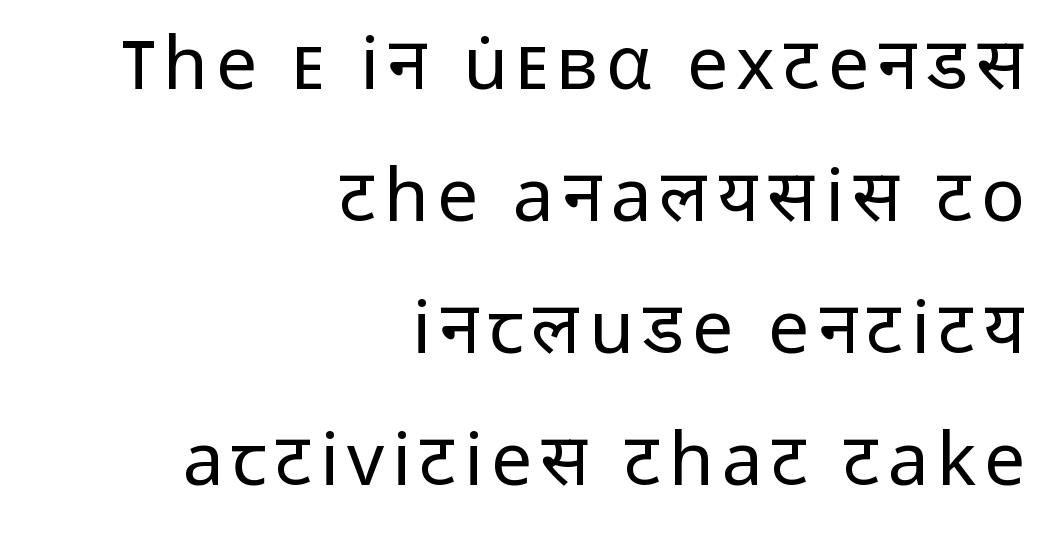
{"serif": "no", "italic": "no", "bold": "no", "weight": "regular", "width": "normal", "stroke_contrast": "low", "x_height": "medium", "monospaced": "no", "underline": "no", "align": "right", "line_spacing_ratio": 1.81, "glyph_px": 73}
